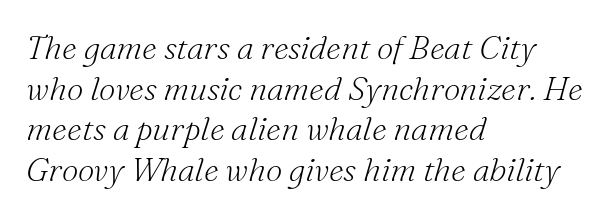
The image shows 33 px light serif type, italic (leaning right); set left-aligned, line spacing 1.23x, normal letter spacing, not underlined; medium stroke contrast and a small x-height.
